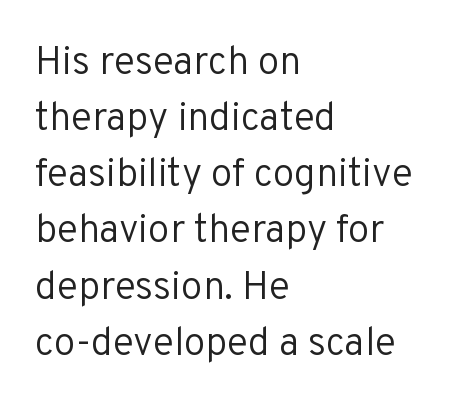
The image shows 39 px regular-weight sans-serif type, upright; set left-aligned, normal line spacing (1.44x), normal letter spacing, not underlined; low stroke contrast and a medium x-height.
